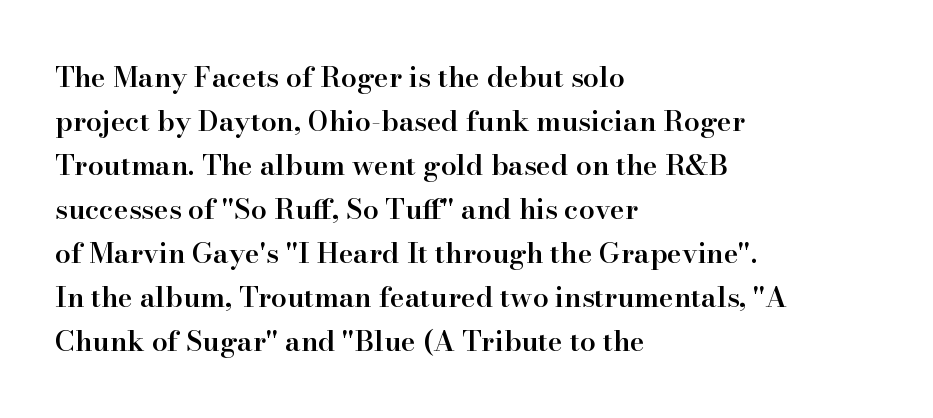
Q: Is the text bold? A: Semi-bold.
Q: Is the text italic (slanted)? A: No, it is upright.
Q: Is the typeface a serif or a sans-serif typeface? A: Serif.
Q: Is the text underlined? A: No.
Q: How is the paragraph aligned? A: Left-aligned.
Q: Is the spacing between letters normal or unusually wide? A: Normal.
Q: Is the spacing between lines tight, normal or loose? A: Normal.
Q: Width (condensed, normal, or wide)? A: Normal.
Q: Stroke contrast? A: High.
Q: x-height? A: Small.
Q: Monospaced? A: No.
